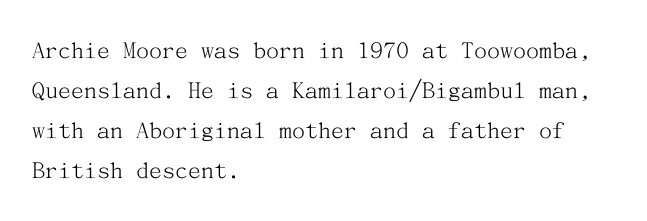
Descender tails drop into unmarked territory. Stroke mass is kept to a normal reading level or below. Default kerning and tracking; the words read as compact shapes. Teacher's note: observe the even left margin — that is flush-left alignment.
